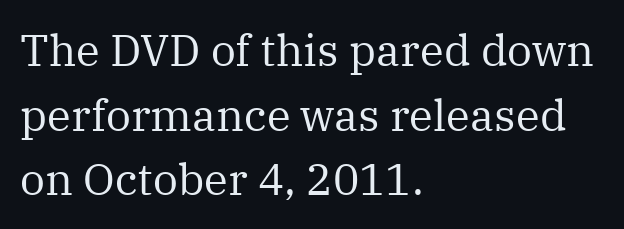
Q: Is the text bold? A: No.
Q: Is the text italic (slanted)? A: No, it is upright.
Q: Is the typeface a serif or a sans-serif typeface? A: Serif.
Q: Is the text underlined? A: No.
Q: How is the paragraph aligned? A: Left-aligned.
Q: Is the spacing between letters normal or unusually wide? A: Normal.
Q: Is the spacing between lines tight, normal or loose? A: Normal.
Q: Width (condensed, normal, or wide)? A: Normal.
Q: Stroke contrast? A: Medium.
Q: x-height? A: Medium.
Q: Monospaced? A: No.
